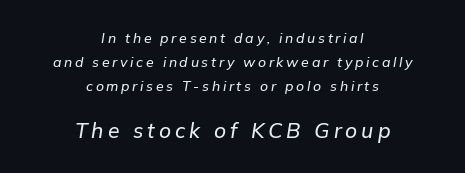
Q: Is the text italic (slanted)? A: Yes, it leans right by about 9 degrees.
Q: Is the text underlined? A: No.
Q: How is the paragraph aligned? A: Centered.
Q: Is the spacing between lines tight, normal or loose? A: Normal.
Q: Which block of text is set in a larger size, the first (top) or the second (bottom)? A: The second (bottom) one.
